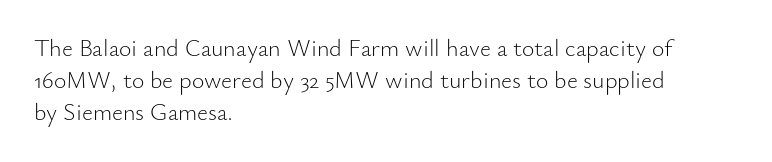
The strip under each line holds only bare page. You could call the tracking neutral — neither tight nor loose. Where is the straight margin? On the left. Upright lettering throughout. The weight tops out at a normal text grade.
